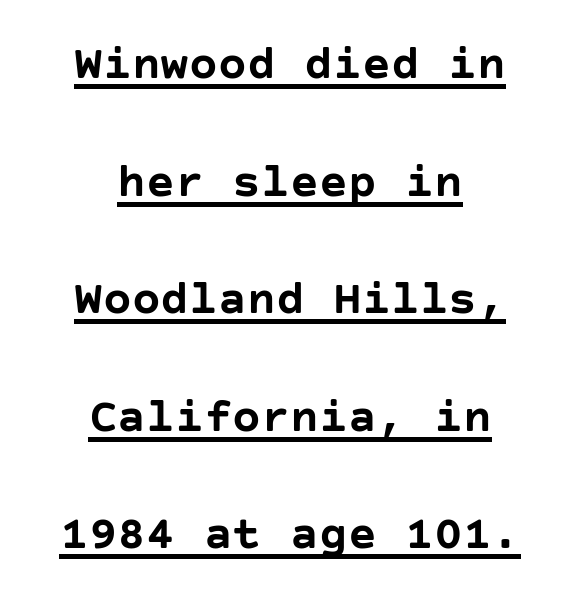
Glyph-to-glyph distance matches everyday printed text. The passage shown stacks its lines with a broad gap. Examine the stroke ends and you'll find no serifs. This is underlined copy, the kind a proofreader might mark for attention. Is the type bold? Yes — the strokes are clearly thick and heavy. Posture: upright roman.
